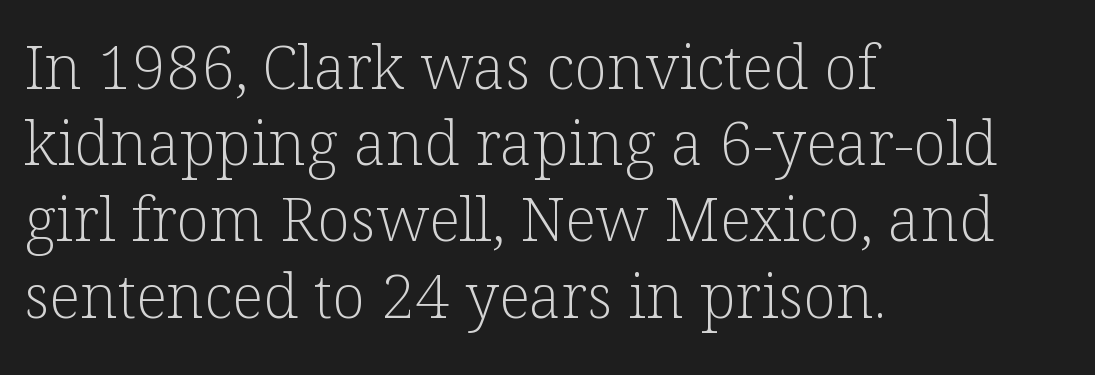
{"serif": "yes", "italic": "no", "bold": "no", "weight": "light", "width": "normal", "stroke_contrast": "low", "x_height": "medium", "monospaced": "no", "underline": "no", "align": "left", "line_spacing": "normal", "line_spacing_ratio": 1.25, "letter_spacing": "normal", "letter_spacing_em": 0.0, "glyph_px": 61}
